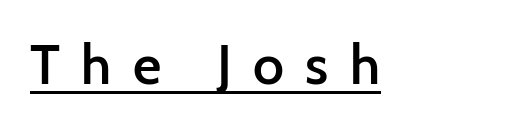
{"serif": "no", "italic": "no", "bold": "semi", "weight": "semibold", "width": "normal", "stroke_contrast": "low", "x_height": "medium", "monospaced": "no", "underline": "yes", "letter_spacing": "wide", "letter_spacing_em": 0.39, "glyph_px": 55}
